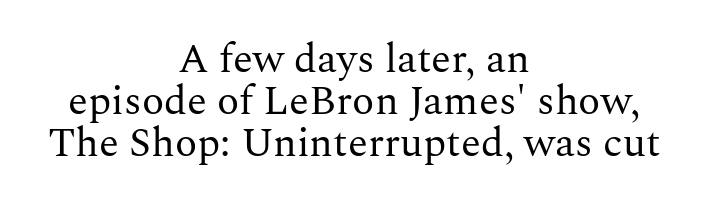
Q: Is the text bold? A: No.
Q: Is the text italic (slanted)? A: No, it is upright.
Q: Is the typeface a serif or a sans-serif typeface? A: Serif.
Q: Is the text underlined? A: No.
Q: How is the paragraph aligned? A: Centered.
Q: Is the spacing between letters normal or unusually wide? A: Normal.
Q: Is the spacing between lines tight, normal or loose? A: Tight.
Q: Width (condensed, normal, or wide)? A: Normal.
Q: Stroke contrast? A: Medium.
Q: x-height? A: Medium.
Q: Monospaced? A: No.
